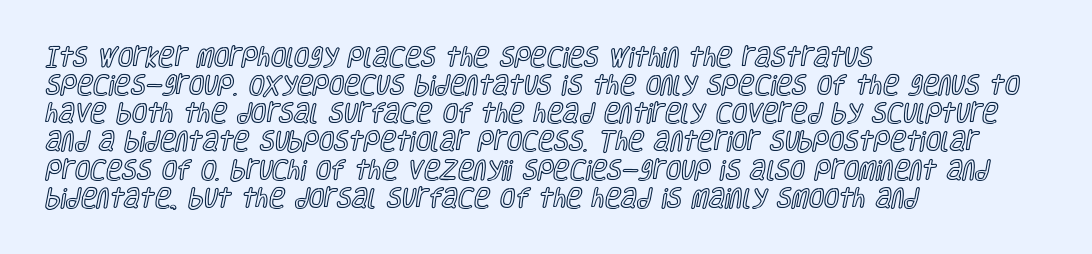
Decoration check: the copy has no underline. The gaps between neighbouring characters are ordinary and unremarkable. This sample is left-justified, so line endings fall wherever the words run out. The rows are spaced the way most documents space them.
